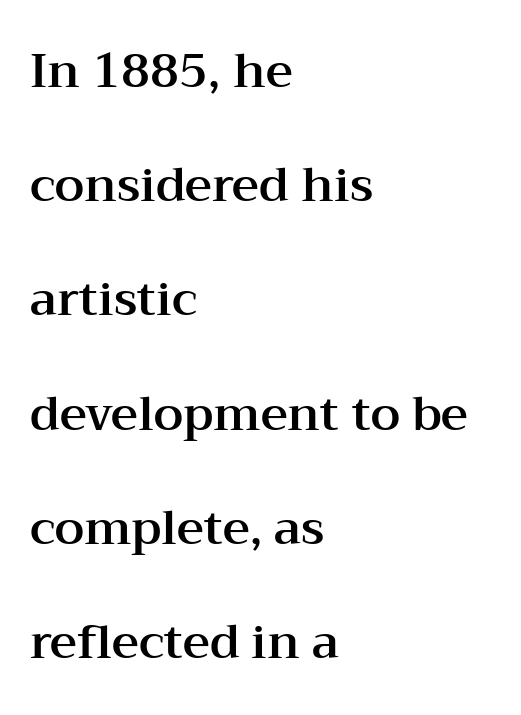
Varying glyph widths throughout — classic text-font behaviour. Visually the block forms a straight wall on the left and a jagged coastline on the right. If you drew a line through each stem, it would be perfectly vertical. The glyphs in this specimen are seriffed.
